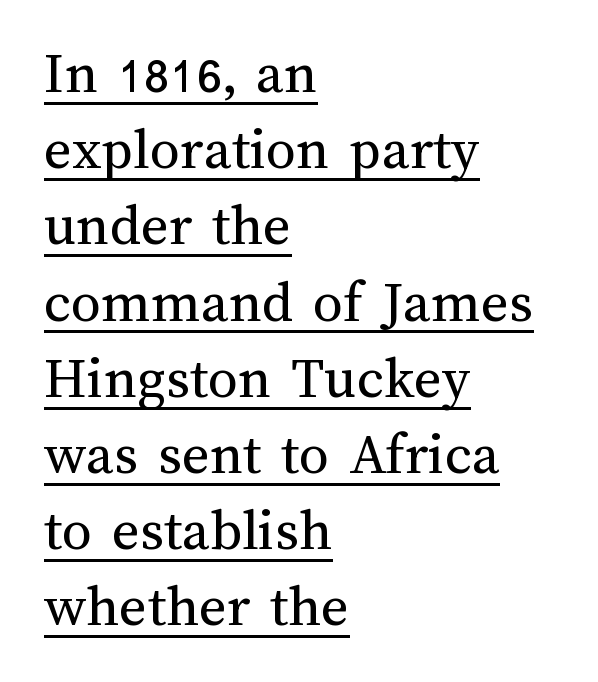
Q: Is the text bold? A: No.
Q: Is the text italic (slanted)? A: No, it is upright.
Q: Is the text underlined? A: Yes.
Q: How is the paragraph aligned? A: Left-aligned.
Q: Is the spacing between letters normal or unusually wide? A: Normal.
Q: Is the spacing between lines tight, normal or loose? A: Normal.
Q: Width (condensed, normal, or wide)? A: Normal.
Q: Stroke contrast? A: Medium.
Q: x-height? A: Medium.
Q: Monospaced? A: No.
